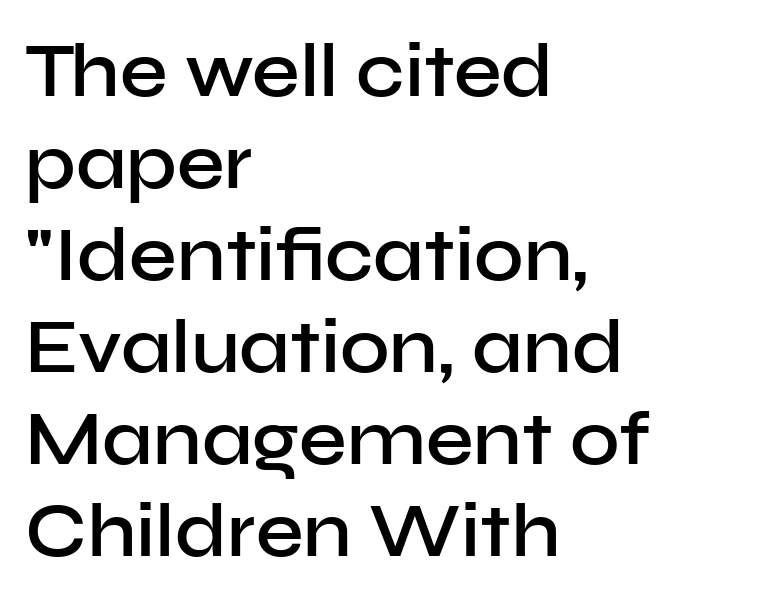
The lines in this sample share a left origin and differ only in where they stop. Bare-footed words on every line. Style check: upright. A bit beefed up — I'd call it semibold rather than bold.
